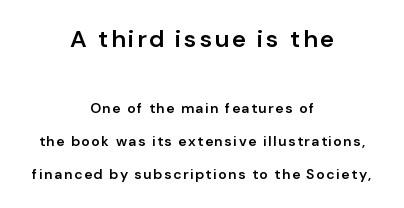
Nobody drew a line under any word here. Do the letters lean? They stand straight. The designer gave the opening block more size than the closing block. In CSS terms this would be text-align: center. The typesetting leans somewhat heavy: a semibold.
